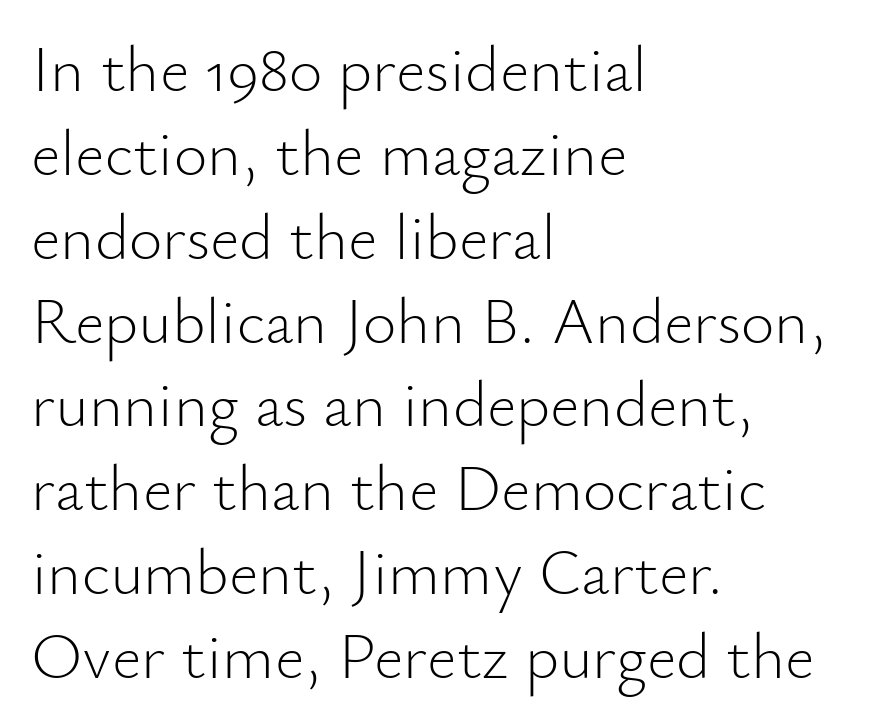
Q: Is the text bold? A: No.
Q: Is the text italic (slanted)? A: No, it is upright.
Q: Is the typeface a serif or a sans-serif typeface? A: Sans-serif.
Q: Is the text underlined? A: No.
Q: How is the paragraph aligned? A: Left-aligned.
Q: Is the spacing between letters normal or unusually wide? A: Normal.
Q: Is the spacing between lines tight, normal or loose? A: Normal.
Q: Width (condensed, normal, or wide)? A: Normal.
Q: Stroke contrast? A: Low.
Q: x-height? A: Small.
Q: Monospaced? A: No.
